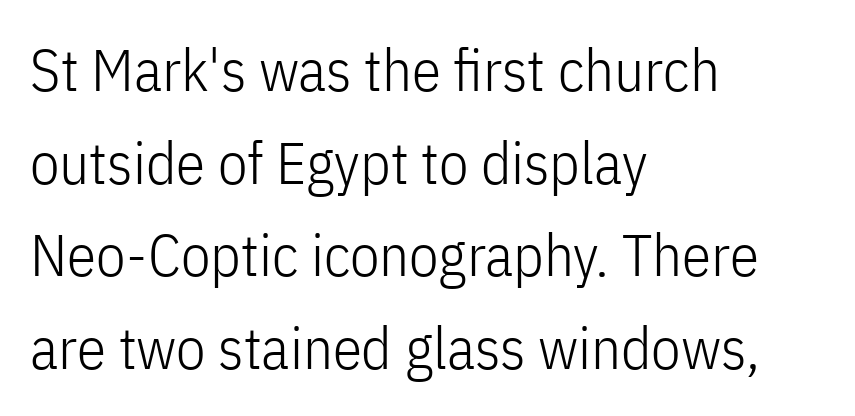
{"serif": "no", "italic": "no", "bold": "no", "weight": "light", "width": "condensed", "stroke_contrast": "low", "x_height": "medium", "monospaced": "no", "underline": "no", "align": "left", "line_spacing": "normal", "line_spacing_ratio": 1.57, "letter_spacing": "normal", "letter_spacing_em": 0.0, "glyph_px": 59}
